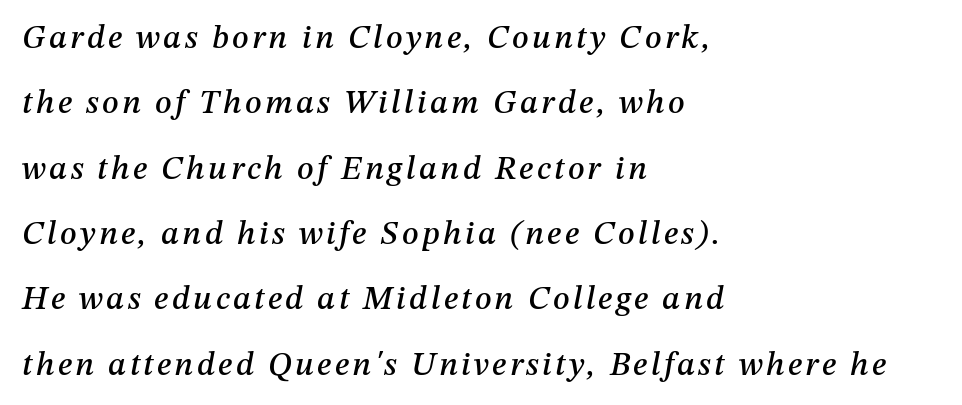
Q: Is the text italic (slanted)? A: Yes, it leans right by about 12 degrees.
Q: Is the text underlined? A: No.
Q: How is the paragraph aligned? A: Left-aligned.
Q: Is the spacing between lines tight, normal or loose? A: Loose.
Q: Width (condensed, normal, or wide)? A: Normal.
Q: Stroke contrast? A: Medium.
Q: x-height? A: Medium.
Q: Monospaced? A: No.
